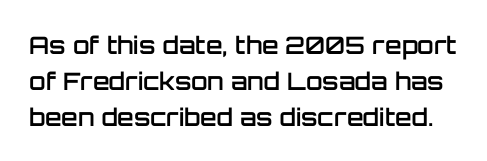
Q: Is the text bold? A: Semi-bold.
Q: Is the text italic (slanted)? A: No, it is upright.
Q: Is the text underlined? A: No.
Q: Is the spacing between letters normal or unusually wide? A: Normal.
Q: Is the spacing between lines tight, normal or loose? A: Normal.
